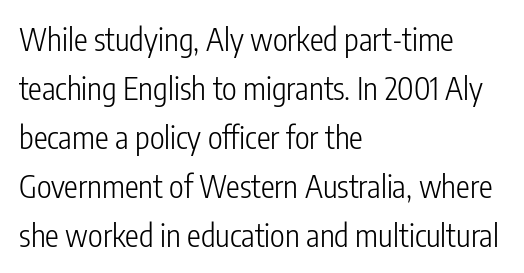
The rag falls on the right side of this text block. This reads as an unemphasized weight, regular at the heaviest. This sample uses plain, unmodified letter spacing. The rendering uses natural spacing where letterforms have individual widths. Rows of type keep a routine distance in the vertical direction. Is this a sans? Yes — the strokes have no serifs.
